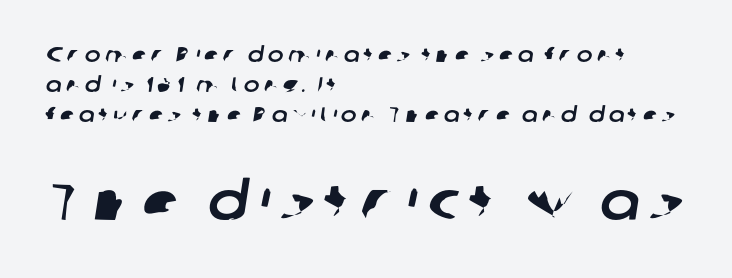
Q: Is the typeface a serif or a sans-serif typeface? A: Sans-serif.
Q: Is the text underlined? A: No.
Q: How is the paragraph aligned? A: Left-aligned.
Q: Is the spacing between letters normal or unusually wide? A: Unusually wide.
Q: Is the spacing between lines tight, normal or loose? A: Normal.
Q: Which block of text is set in a larger size, the first (top) or the second (bottom)? A: The second (bottom) one.
Q: Width (condensed, normal, or wide)? A: Normal.
Q: Stroke contrast? A: Low.
Q: x-height? A: Medium.
Q: Monospaced? A: No.
